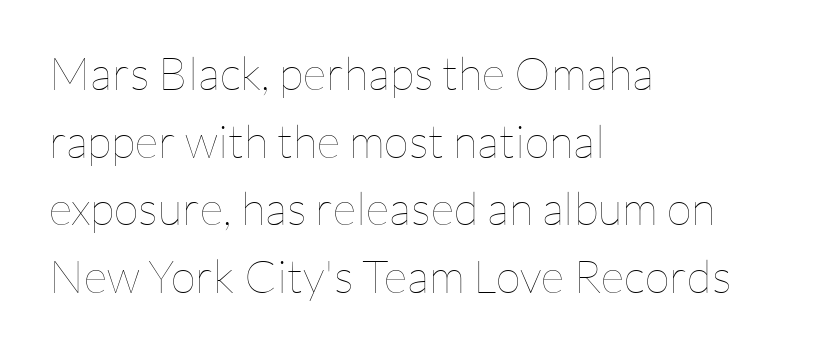
{"italic": "no", "bold": "no", "weight": "thin", "width": "normal", "stroke_contrast": "low", "x_height": "medium", "monospaced": "no", "underline": "no", "align": "left", "line_spacing": "normal", "line_spacing_ratio": 1.47, "letter_spacing": "normal", "letter_spacing_em": 0.0, "glyph_px": 46}
